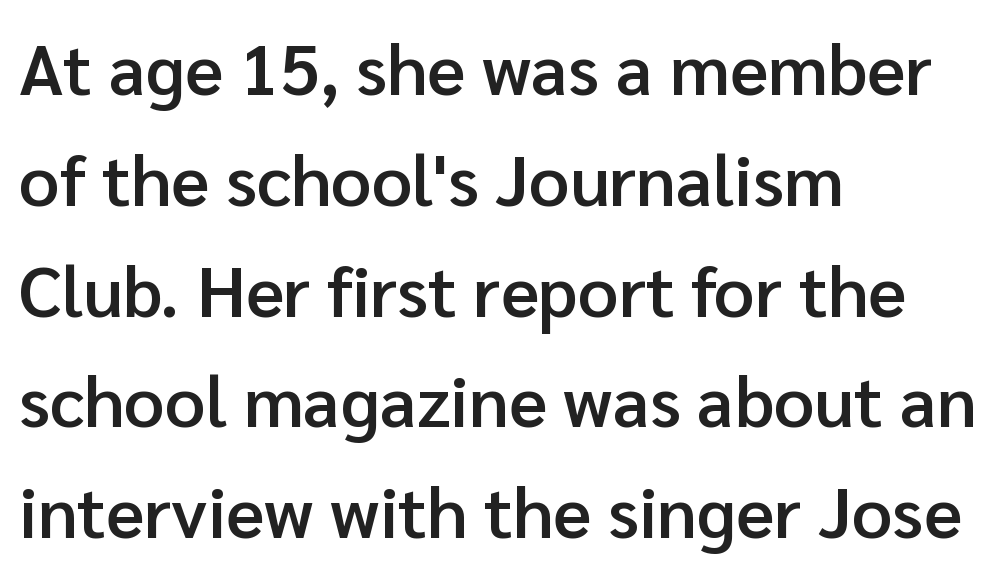
Q: Is the text bold? A: Semi-bold.
Q: Is the text italic (slanted)? A: No, it is upright.
Q: Is the typeface a serif or a sans-serif typeface? A: Sans-serif.
Q: Is the text underlined? A: No.
Q: How is the paragraph aligned? A: Left-aligned.
Q: Is the spacing between letters normal or unusually wide? A: Normal.
Q: Is the spacing between lines tight, normal or loose? A: Normal.
Q: Width (condensed, normal, or wide)? A: Normal.
Q: Stroke contrast? A: Low.
Q: x-height? A: Medium.
Q: Monospaced? A: No.
